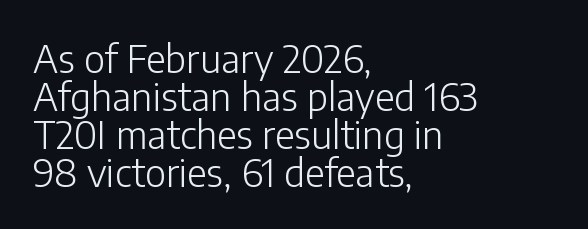
Font category for this specimen: sans-serif. In terms of leading, this rendering errs on the cramped side. The letters advance in unequal steps, a hallmark of proportional type. A clean baseline with only descenders dipping below it. The typography opts for an upright posture over an oblique one. The type is set solid horizontally, with unmodified tracking.
